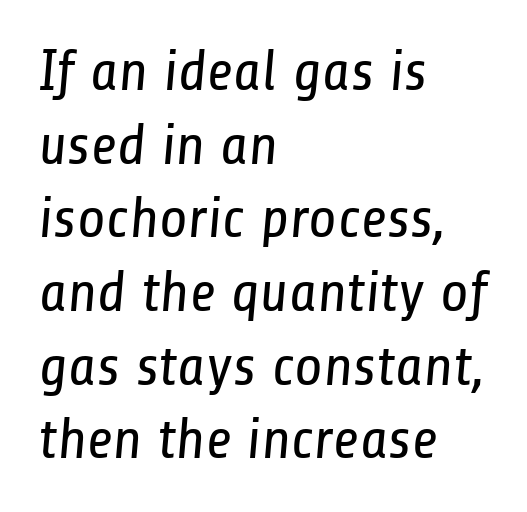
The image shows 58 px regular-weight, condensed sans-serif type; set left-aligned, normal line spacing (1.27x), normal letter spacing, not underlined; low stroke contrast and a medium x-height.
